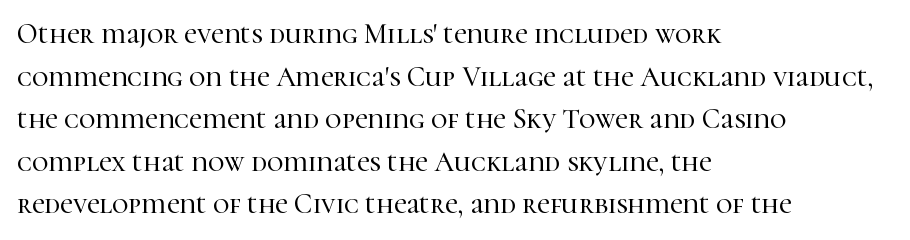
Q: Is the text italic (slanted)? A: No, it is upright.
Q: Is the typeface a serif or a sans-serif typeface? A: Serif.
Q: Is the text underlined? A: No.
Q: How is the paragraph aligned? A: Left-aligned.
Q: Is the spacing between letters normal or unusually wide? A: Normal.
Q: Is the spacing between lines tight, normal or loose? A: Normal.
Q: Width (condensed, normal, or wide)? A: Normal.
Q: Stroke contrast? A: High.
Q: x-height? A: Medium.
Q: Monospaced? A: No.
